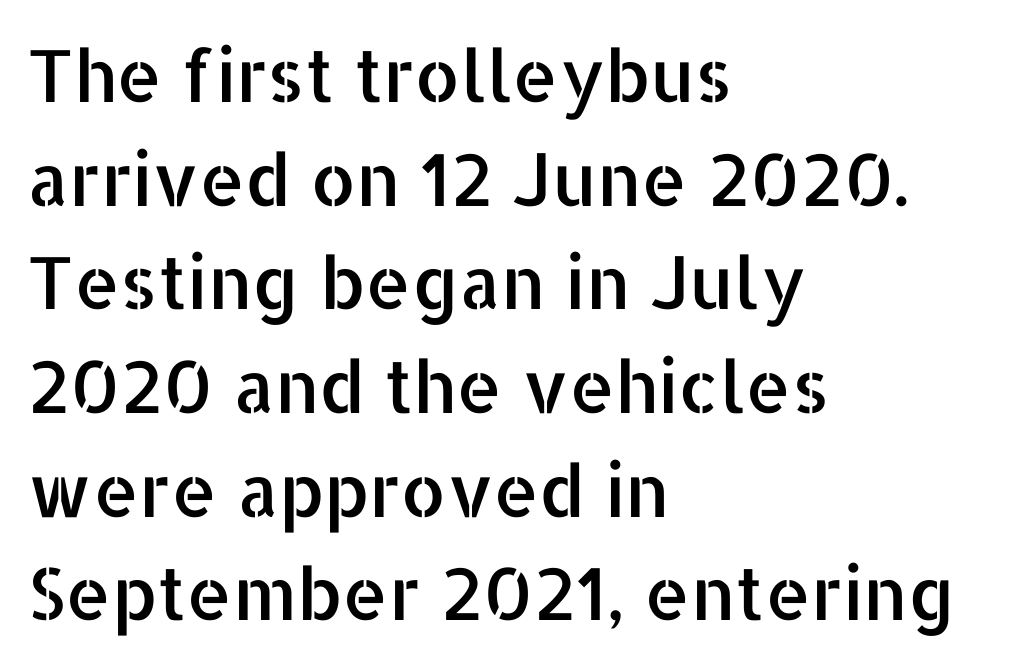
The passage shown is typed in a proportional face where columns would drift. Rendered with straight, roman letterforms. Vertically, the passage feels balanced, rows spaced as you'd expect. Letters rest on an invisible, unmarked baseline. Notice how the passage keeps a crisp vertical edge on the left only.
